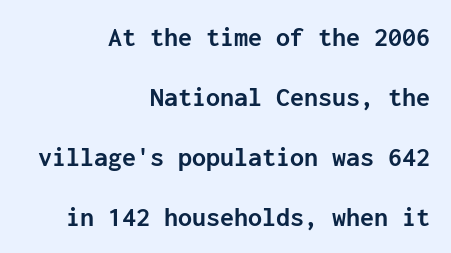
{"serif": "no", "italic": "no", "bold": "yes", "weight": "semibold", "width": "normal", "stroke_contrast": "low", "x_height": "medium", "monospaced": "yes", "underline": "no", "align": "right", "line_spacing": "loose", "line_spacing_ratio": 2.14, "letter_spacing": "normal", "letter_spacing_em": 0.0, "glyph_px": 28}
